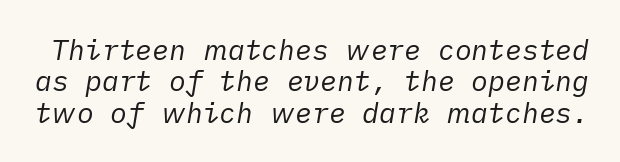
Does the leading feel generous? Not at all — it's pinched. How are the letters spaced? Ordinarily, with no added tracking. In terms of posture, this sample is oblique. Ink coverage per letter is moderate at most. Clear beneath every line of the passage.
